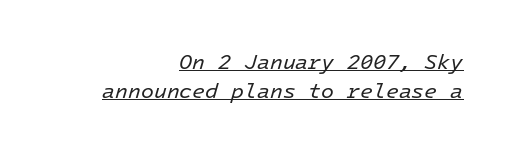
The image shows 21 px text type, italic (leaning right); set right-aligned, normal line spacing (1.37x), normal letter spacing, underlined.
